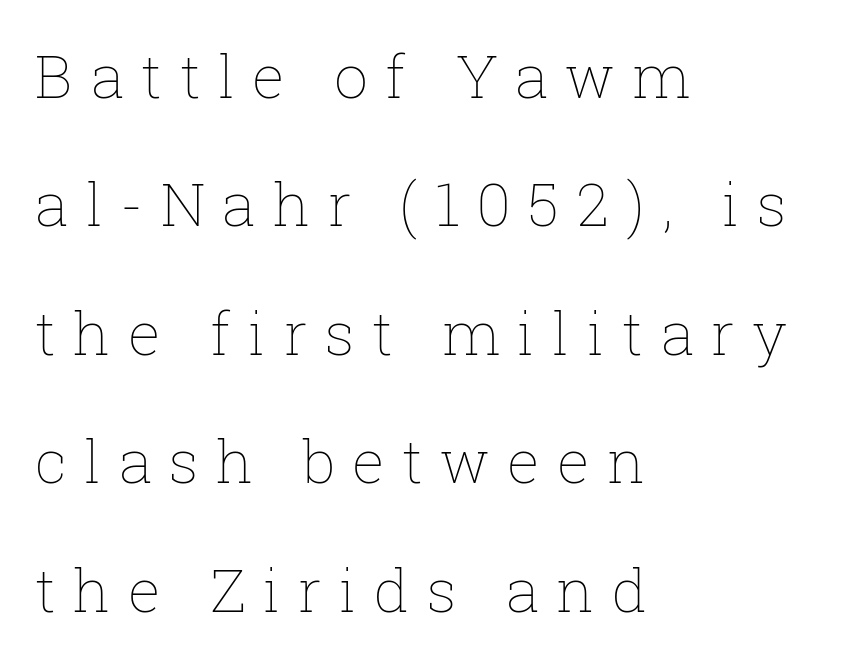
{"italic": "no", "bold": "no", "weight": "thin", "width": "normal", "stroke_contrast": "low", "x_height": "medium", "monospaced": "no", "underline": "no", "align": "left", "line_spacing": "loose", "line_spacing_ratio": 2.14, "letter_spacing": "wide", "letter_spacing_em": 0.29, "glyph_px": 60}
